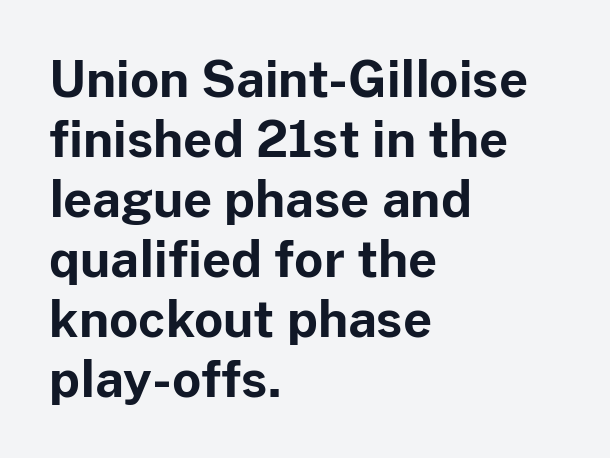
Quick note: underline off. Check where the strokes stop: nothing finishes them off — pure sans. Spacing verdict: proportional, widths tailored to each character. What stands out about the letter spacing? Nothing — it is the standard amount. Strokes here are thick enough to call this a true bold.
